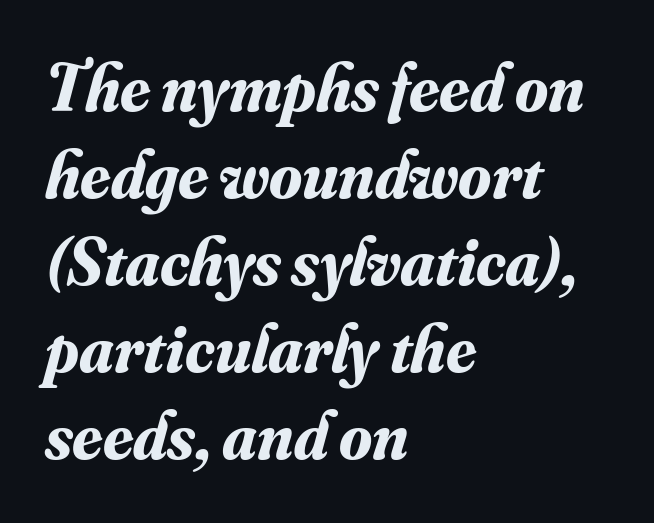
Q: Is the text bold? A: Yes.
Q: Is the text italic (slanted)? A: Yes, it leans right by about 16 degrees.
Q: Is the typeface a serif or a sans-serif typeface? A: Serif.
Q: Is the text underlined? A: No.
Q: How is the paragraph aligned? A: Left-aligned.
Q: Is the spacing between letters normal or unusually wide? A: Normal.
Q: Is the spacing between lines tight, normal or loose? A: Normal.
Q: Width (condensed, normal, or wide)? A: Normal.
Q: Stroke contrast? A: Medium.
Q: x-height? A: Small.
Q: Monospaced? A: No.
